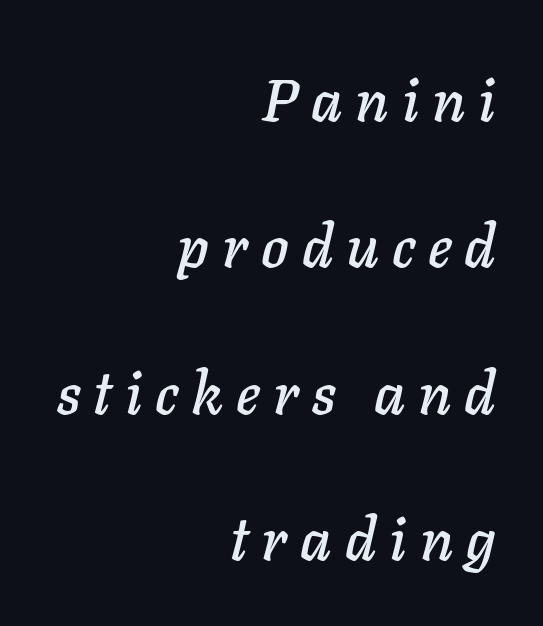
Q: Is the text italic (slanted)? A: Yes, it leans right by about 11 degrees.
Q: Is the text underlined? A: No.
Q: How is the paragraph aligned? A: Right-aligned.
Q: Is the spacing between letters normal or unusually wide? A: Unusually wide.
Q: Is the spacing between lines tight, normal or loose? A: Loose.
Q: Width (condensed, normal, or wide)? A: Normal.
Q: Stroke contrast? A: Low.
Q: x-height? A: Medium.
Q: Monospaced? A: No.
